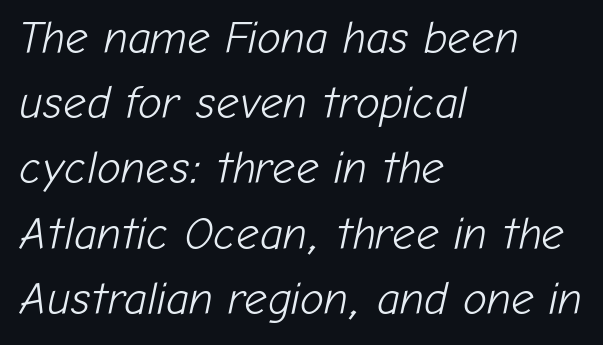
Q: Is the text bold? A: No.
Q: Is the text italic (slanted)? A: Yes, it leans right by about 12 degrees.
Q: Is the text underlined? A: No.
Q: How is the paragraph aligned? A: Left-aligned.
Q: Is the spacing between letters normal or unusually wide? A: Normal.
Q: Is the spacing between lines tight, normal or loose? A: Normal.
Q: Width (condensed, normal, or wide)? A: Normal.
Q: Stroke contrast? A: Low.
Q: x-height? A: Medium.
Q: Monospaced? A: No.
